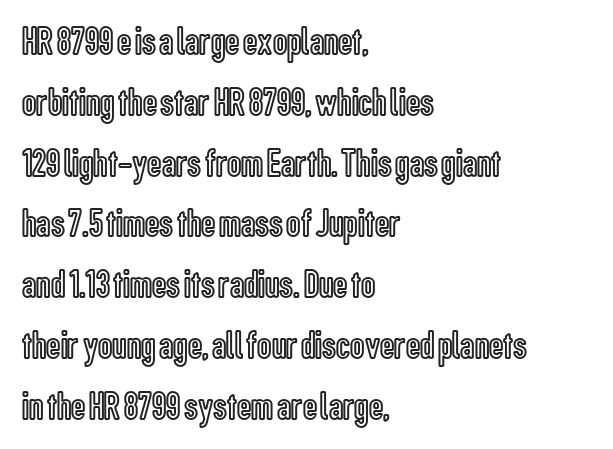
The lettering stays uniformly vertical, giving the passage a roman look. Here the designer chose a conventional face with non-uniform glyph widths. The rows are spaced the way most documents space them. Bare-footed words on every line. Nobody touched the tracking dial on this one.
